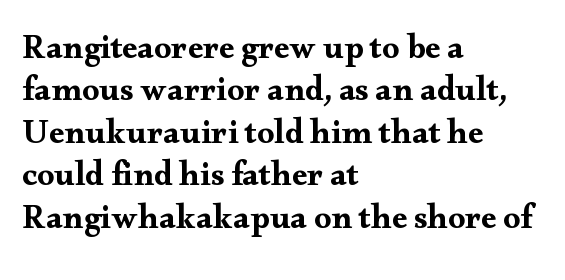
When letters stand straight like this, we call the style roman or upright. A typesetter would call this proportional, since set widths differ per character. Underlining? Definitely not there. The lines in this sample share a left origin and differ only in where they stop.
